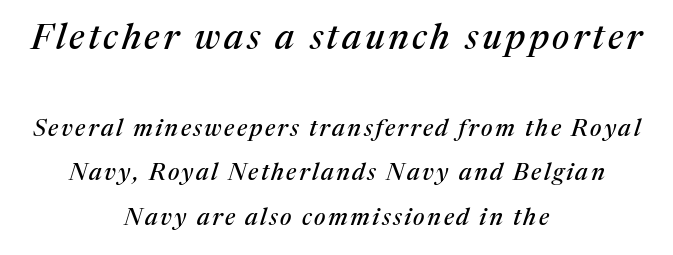
A typesetter would mark this as italic. This sample has the flowing, uneven cadence of proportional lettering. Classification — serif. Each row of text sits above clean, open space. Large over small — that's the arrangement of the two blocks here. The lines in this sample share a center point and differ in where they start and stop.
